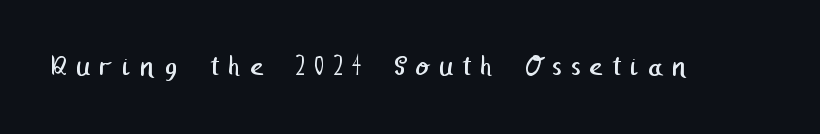
Q: Is the text bold? A: No.
Q: Is the typeface a serif or a sans-serif typeface? A: Sans-serif.
Q: Is the text underlined? A: No.
Q: Is the spacing between letters normal or unusually wide? A: Unusually wide.
Q: Width (condensed, normal, or wide)? A: Normal.
Q: Stroke contrast? A: Low.
Q: x-height? A: Medium.
